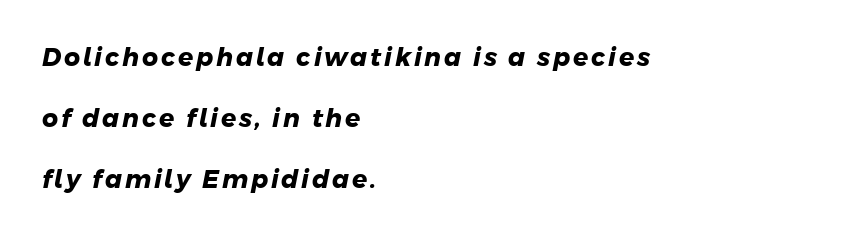
Q: Is the text bold? A: Yes.
Q: Is the text underlined? A: No.
Q: How is the paragraph aligned? A: Left-aligned.
Q: Is the spacing between lines tight, normal or loose? A: Loose.
